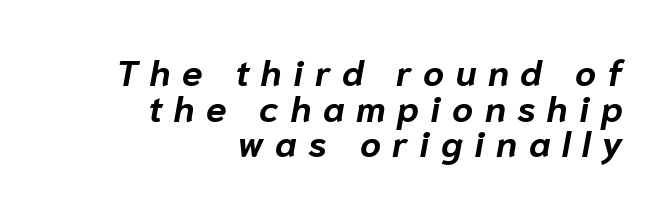
Q: Is the text bold? A: Yes.
Q: Is the text italic (slanted)? A: Yes, it leans right by about 10 degrees.
Q: Is the text underlined? A: No.
Q: How is the paragraph aligned? A: Right-aligned.
Q: Is the spacing between letters normal or unusually wide? A: Unusually wide.
Q: Is the spacing between lines tight, normal or loose? A: Tight.
Q: Width (condensed, normal, or wide)? A: Normal.
Q: Stroke contrast? A: Low.
Q: x-height? A: Medium.
Q: Monospaced? A: No.
